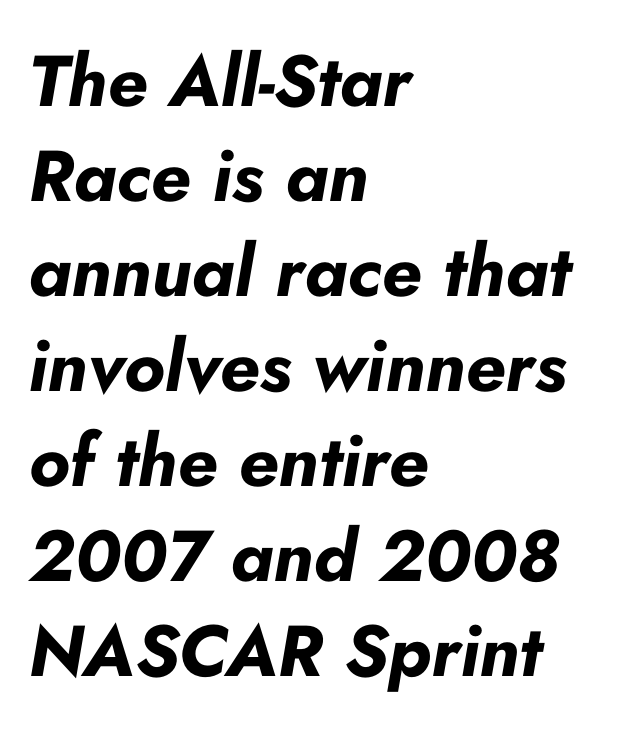
Q: Is the text bold? A: Yes.
Q: Is the text italic (slanted)? A: Yes, it leans right by about 10 degrees.
Q: Is the text underlined? A: No.
Q: How is the paragraph aligned? A: Left-aligned.
Q: Is the spacing between letters normal or unusually wide? A: Normal.
Q: Is the spacing between lines tight, normal or loose? A: Normal.
Q: Width (condensed, normal, or wide)? A: Normal.
Q: Stroke contrast? A: Low.
Q: x-height? A: Small.
Q: Monospaced? A: No.
